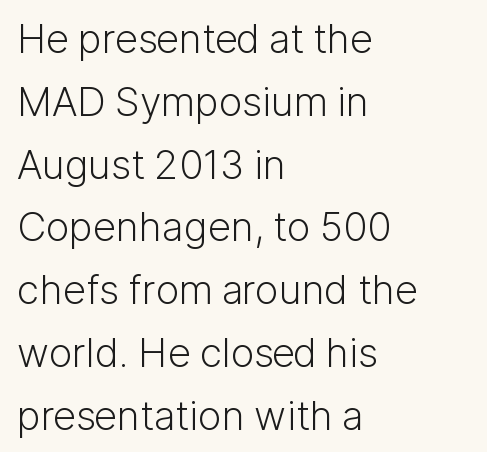
Line spacing here is normal. A clean baseline with only descenders dipping below it. Students, note that the glyphs here touch the page at normal intervals. Heft: none added — not bold. The lettering stays uniformly vertical, giving the passage a roman look.
